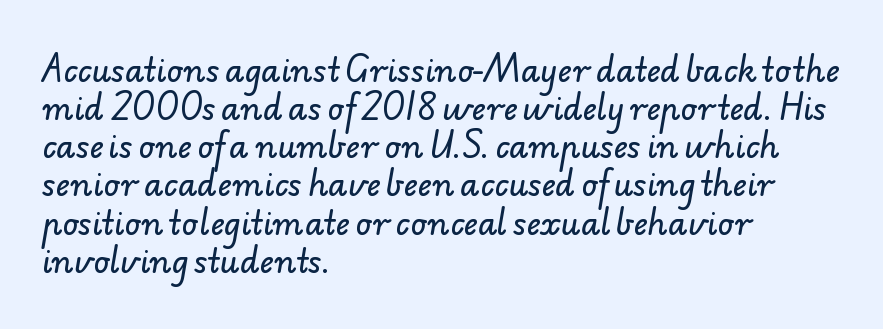
Q: Is the typeface a serif or a sans-serif typeface? A: Sans-serif.
Q: Is the text underlined? A: No.
Q: How is the paragraph aligned? A: Left-aligned.
Q: Is the spacing between letters normal or unusually wide? A: Normal.
Q: Width (condensed, normal, or wide)? A: Normal.
Q: Stroke contrast? A: Low.
Q: x-height? A: Small.
Q: Monospaced? A: No.
